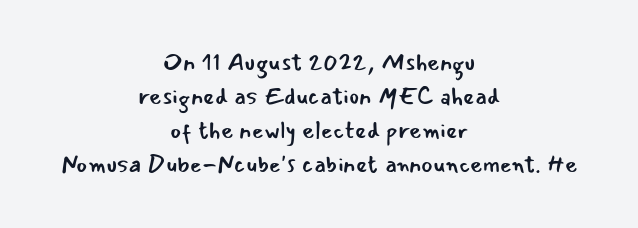
{"italic": "no", "bold": "no", "underline": "no", "align": "center", "line_spacing": "normal", "line_spacing_ratio": 1.42, "letter_spacing": "normal", "letter_spacing_em": 0.0, "glyph_px": 24}
